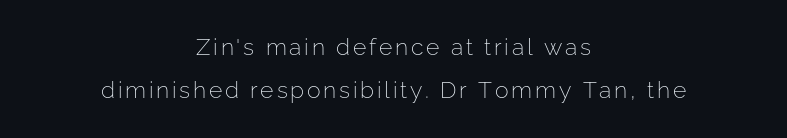
The passage shown is not underscored anywhere. Unlike italic type, these characters show no tilt at all. The strokes carry an ordinary text weight at most. Casual observation: everything's sitting right in the middle.
